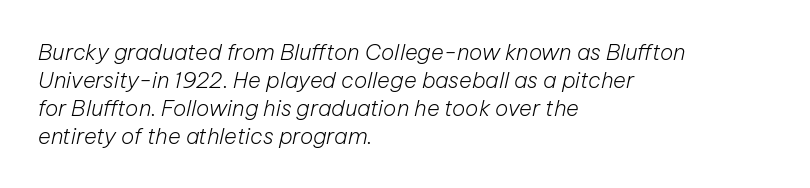
These glyphs show unthickened strokes, regular width or finer. Characters are canted at an angle relative to the baseline's perpendicular. The rendering anchors every line to the left-hand side. Leading matches the norm, producing a regular column. The passage shown has conventional tracking throughout. Quick note: underline off.
